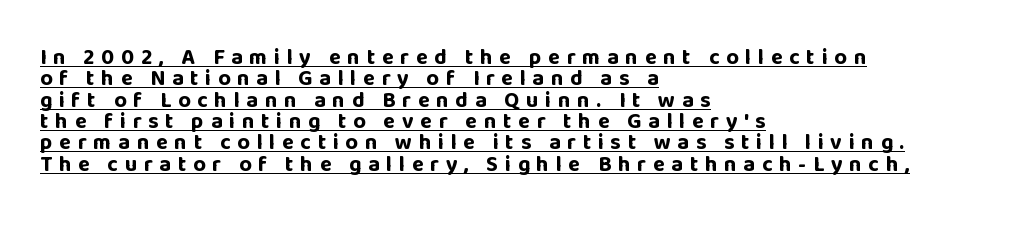
{"italic": "no", "bold": "yes", "underline": "yes", "align": "left", "line_spacing": "tight", "line_spacing_ratio": 0.97, "letter_spacing": "wide", "letter_spacing_em": 0.3, "glyph_px": 22}
